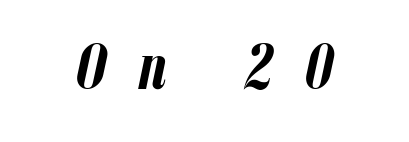
The axis of the letterforms is tilted away from vertical. The glyphs have the mass of a bold cut. Here the glyphs are tracked loosely, breaking word shapes into spaced letters. Do the characters align in a grid? No, the font is proportional.
